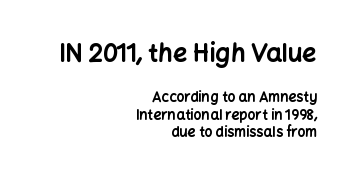
Q: Is the text bold? A: Yes.
Q: Is the text italic (slanted)? A: No, it is upright.
Q: Is the text underlined? A: No.
Q: How is the paragraph aligned? A: Right-aligned.
Q: Is the spacing between letters normal or unusually wide? A: Normal.
Q: Is the spacing between lines tight, normal or loose? A: Normal.
Q: Which block of text is set in a larger size, the first (top) or the second (bottom)? A: The first (top) one.
